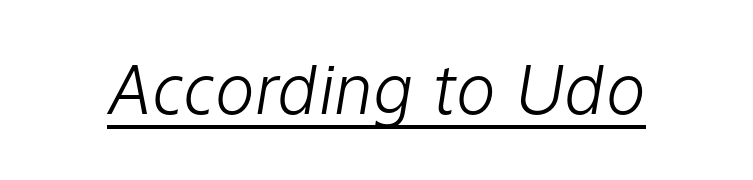
Q: Is the text bold? A: No.
Q: Is the text italic (slanted)? A: Yes, it leans right by about 9 degrees.
Q: Is the text underlined? A: Yes.
Q: Is the spacing between letters normal or unusually wide? A: Normal.
Q: Width (condensed, normal, or wide)? A: Normal.
Q: Stroke contrast? A: Low.
Q: x-height? A: Medium.
Q: Monospaced? A: No.
